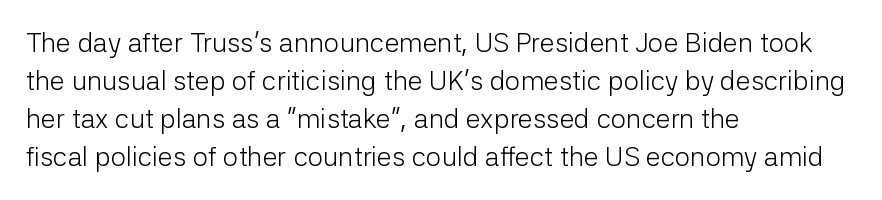
The designer left line spacing at the default. A classic flush-left, rag-right setting is used for this passage. The font sits on the lighter half of the weight spectrum, regular included. The letters stand straight up with perfectly vertical stems. No word sits above an underline.
